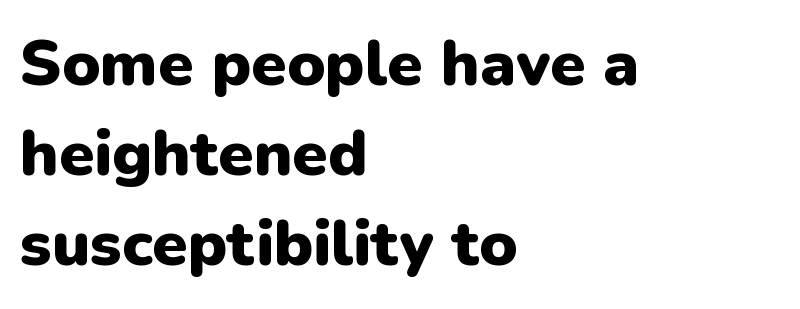
The image shows 64 px heavy sans-serif type, upright; set left-aligned, normal line spacing (1.41x), normal letter spacing, not underlined; low stroke contrast and a medium x-height.
